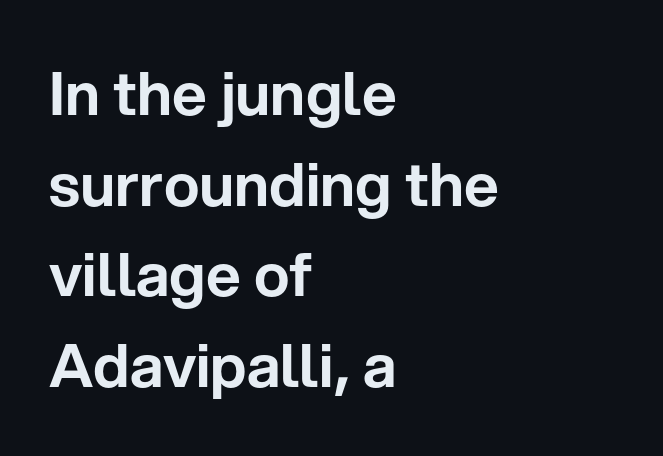
{"serif": "no", "italic": "no", "width": "normal", "stroke_contrast": "low", "x_height": "medium", "monospaced": "no", "underline": "no", "align": "left", "line_spacing": "normal", "line_spacing_ratio": 1.51, "letter_spacing": "normal", "letter_spacing_em": 0.0, "glyph_px": 60}
